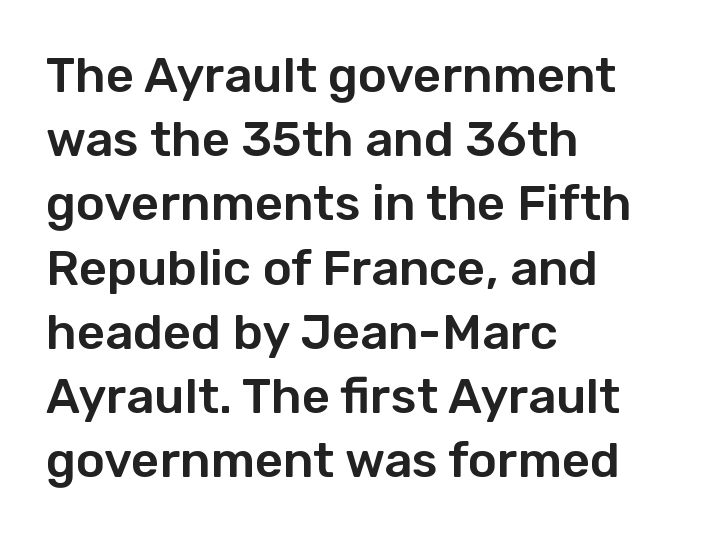
{"serif": "no", "italic": "no", "width": "normal", "stroke_contrast": "low", "x_height": "medium", "monospaced": "no", "underline": "no", "align": "left", "line_spacing": "normal", "line_spacing_ratio": 1.31, "letter_spacing": "normal", "letter_spacing_em": 0.0, "glyph_px": 49}
